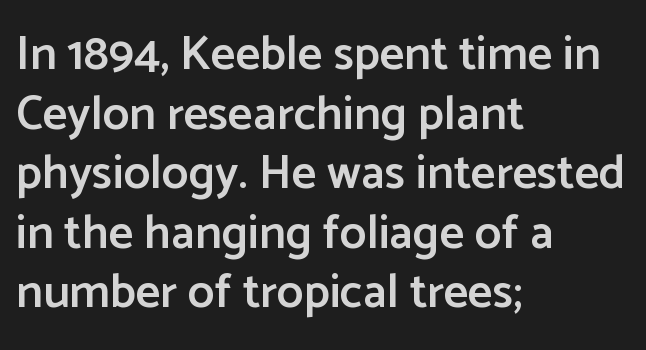
{"serif": "no", "italic": "no", "bold": "semi", "weight": "semibold", "width": "normal", "stroke_contrast": "low", "x_height": "medium", "monospaced": "no", "underline": "no", "align": "left", "line_spacing_ratio": 1.24, "letter_spacing": "normal", "letter_spacing_em": 0.0, "glyph_px": 48}
